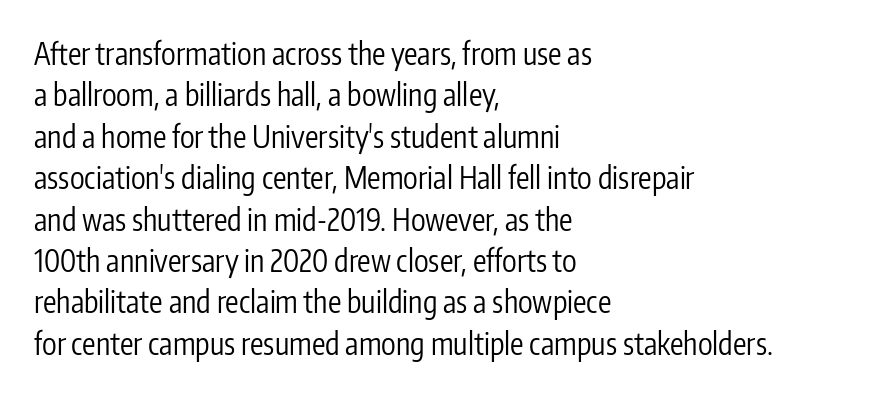
The image shows 30 px regular-weight, condensed sans-serif type, upright; set left-aligned, normal line spacing (1.38x), normal letter spacing, not underlined; low stroke contrast and a medium x-height.
